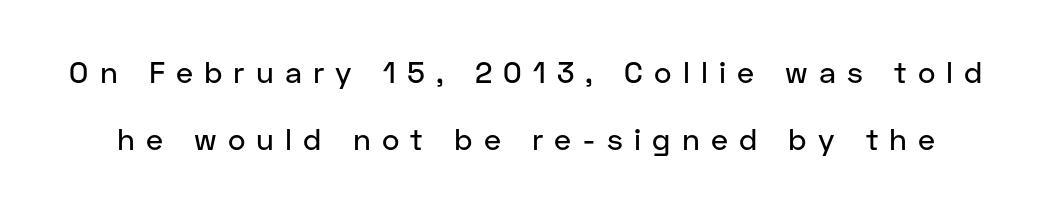
Q: Is the text italic (slanted)? A: No, it is upright.
Q: Is the typeface a serif or a sans-serif typeface? A: Sans-serif.
Q: Is the text underlined? A: No.
Q: Is the spacing between letters normal or unusually wide? A: Unusually wide.
Q: Is the spacing between lines tight, normal or loose? A: Loose.
Q: Width (condensed, normal, or wide)? A: Normal.
Q: Stroke contrast? A: Low.
Q: x-height? A: Medium.
Q: Monospaced? A: No.
